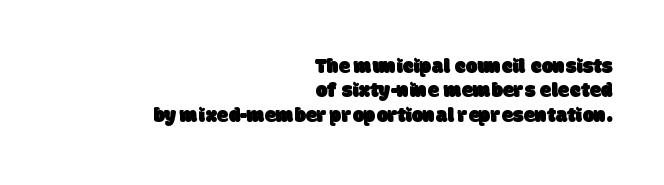
{"underline": "no", "align": "right", "line_spacing_ratio": 1.16, "letter_spacing": "normal", "letter_spacing_em": 0.0, "glyph_px": 21}
